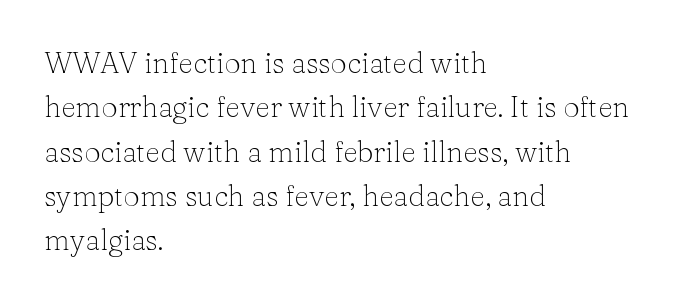
{"serif": "yes", "italic": "no", "bold": "no", "weight": "light", "width": "normal", "stroke_contrast": "low", "x_height": "medium", "monospaced": "no", "underline": "no", "align": "left", "line_spacing": "normal", "line_spacing_ratio": 1.53, "letter_spacing": "normal", "letter_spacing_em": 0.0, "glyph_px": 29}
